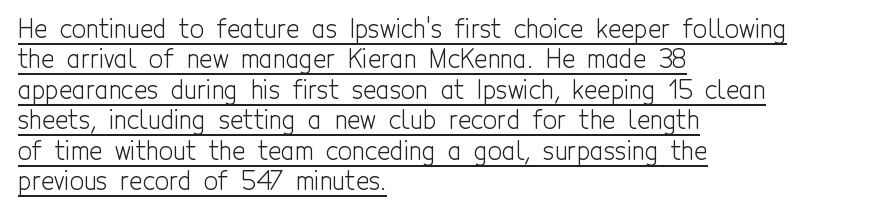
The image shows 25 px text type, upright; set left-aligned, line spacing 1.22x, normal letter spacing, underlined.
